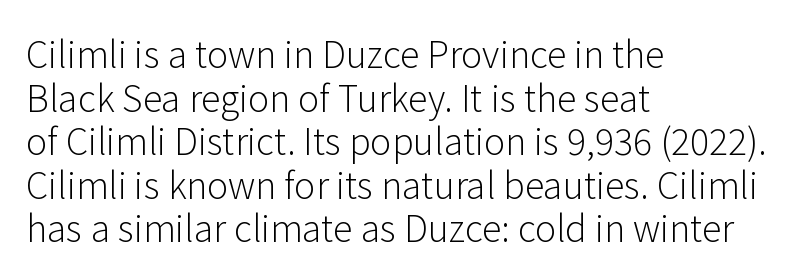
{"serif": "no", "italic": "no", "bold": "no", "weight": "light", "width": "normal", "stroke_contrast": "low", "x_height": "medium", "monospaced": "no", "underline": "no", "align": "left", "line_spacing_ratio": 1.21, "letter_spacing": "normal", "letter_spacing_em": 0.0, "glyph_px": 36}
